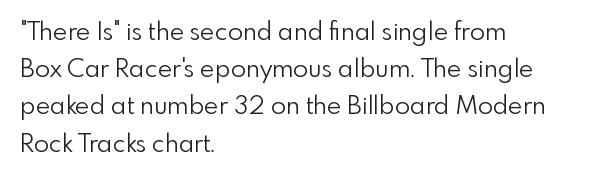
Each new line begins a customary step beneath the previous one. In CSS terms this would be text-align: left. Every character sits straight up, as roman type does. Inter-character spacing is left at the font's built-in metrics.
